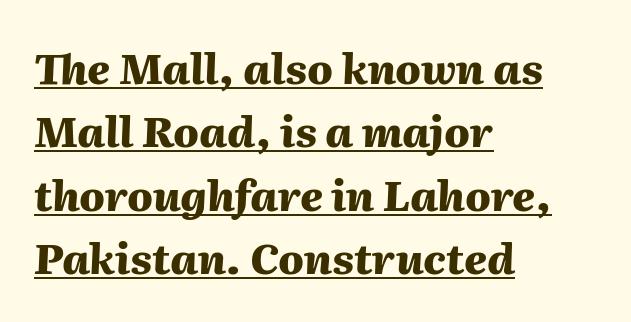
The image shows 42 px heavy type, italic (leaning right); set left-aligned, normal line spacing (1.51x), normal letter spacing, underlined; medium stroke contrast and a medium x-height.
